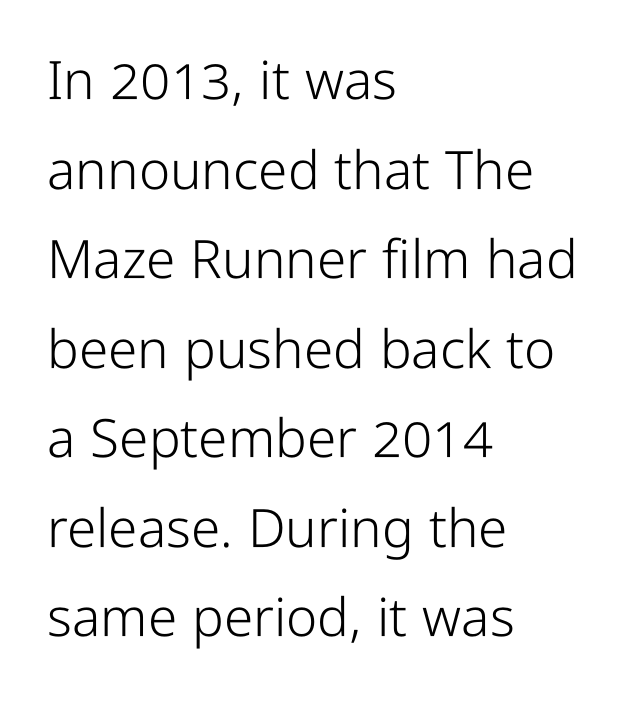
The image shows 53 px light, condensed sans-serif type, upright; set left-aligned, normal line spacing (1.69x), normal letter spacing, not underlined; low stroke contrast and a medium x-height.
